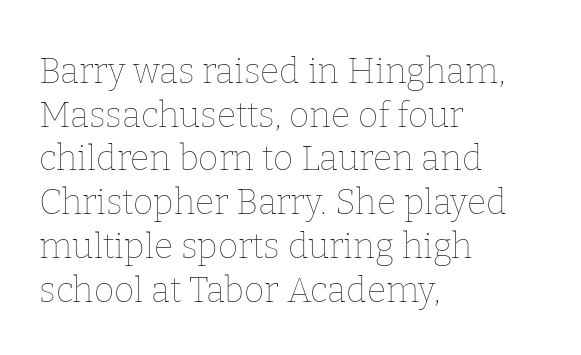
{"italic": "no", "bold": "no", "weight": "thin", "width": "normal", "stroke_contrast": "low", "x_height": "medium", "monospaced": "no", "underline": "no", "align": "left", "line_spacing": "normal", "line_spacing_ratio": 1.25, "letter_spacing": "normal", "letter_spacing_em": 0.0, "glyph_px": 35}
